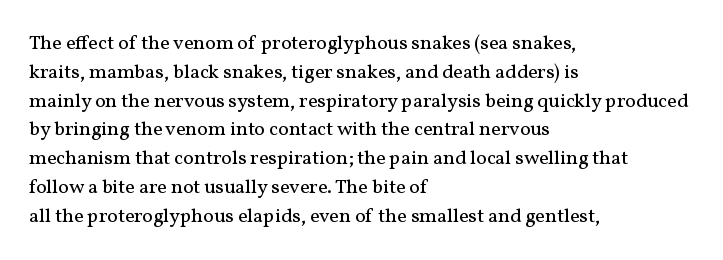
{"italic": "no", "bold": "no", "underline": "no", "align": "left", "line_spacing": "normal", "line_spacing_ratio": 1.44, "letter_spacing": "normal", "letter_spacing_em": 0.0, "glyph_px": 20}
